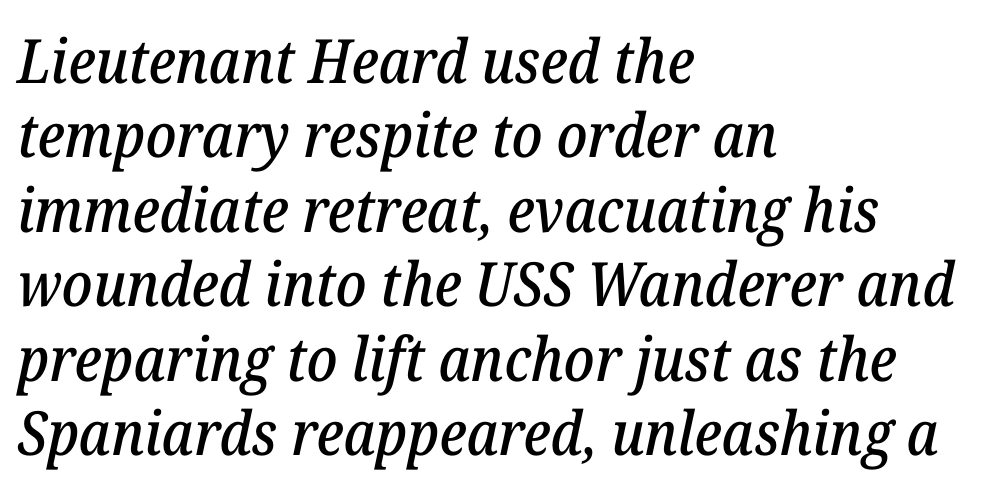
The image shows 61 px serif type, italic (leaning right); set left-aligned, line spacing 1.22x, normal letter spacing, not underlined; low stroke contrast and a medium x-height.
